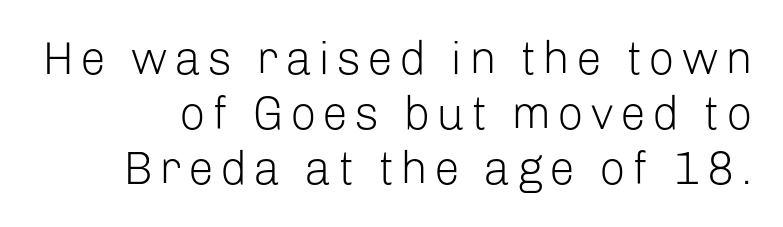
Q: Is the text bold? A: No.
Q: Is the text italic (slanted)? A: No, it is upright.
Q: Is the typeface a serif or a sans-serif typeface? A: Sans-serif.
Q: Is the text underlined? A: No.
Q: Width (condensed, normal, or wide)? A: Normal.
Q: Stroke contrast? A: Low.
Q: x-height? A: Medium.
Q: Monospaced? A: No.
